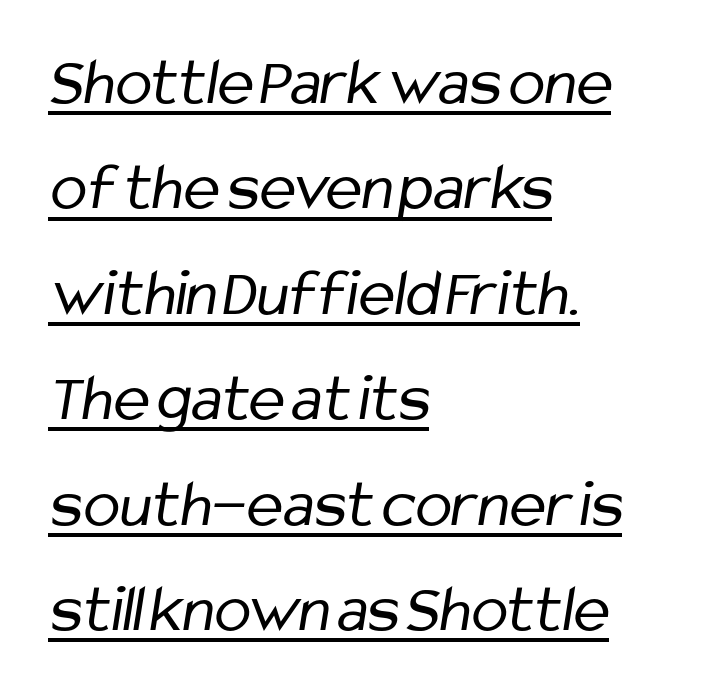
Q: Is the text bold? A: No.
Q: Is the typeface a serif or a sans-serif typeface? A: Sans-serif.
Q: Is the text underlined? A: Yes.
Q: How is the paragraph aligned? A: Left-aligned.
Q: Is the spacing between letters normal or unusually wide? A: Normal.
Q: Is the spacing between lines tight, normal or loose? A: Normal.
Q: Width (condensed, normal, or wide)? A: Condensed.
Q: Stroke contrast? A: Low.
Q: x-height? A: Medium.
Q: Monospaced? A: No.
